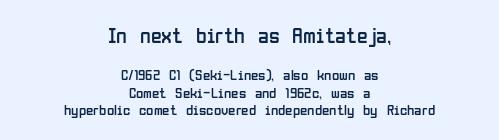
Q: Is the text bold? A: No.
Q: Is the text italic (slanted)? A: No, it is upright.
Q: Is the text underlined? A: No.
Q: How is the paragraph aligned? A: Centered.
Q: Is the spacing between letters normal or unusually wide? A: Normal.
Q: Which block of text is set in a larger size, the first (top) or the second (bottom)? A: The first (top) one.
